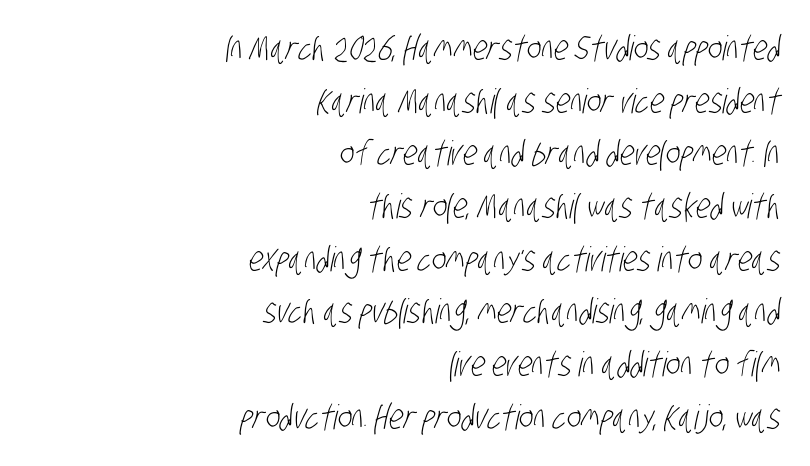
The horizontal fit of the characters is conventional and even. Quick note: interline space is typical. The passage shown is typed in a proportional face where columns would drift. No extra ink here — the face is not bold.
